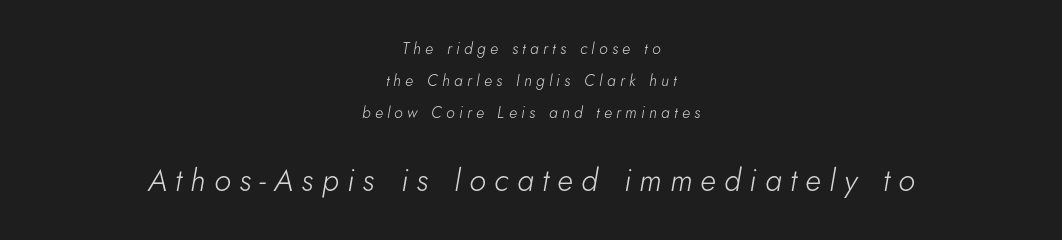
{"italic": "yes", "lean": "right", "slant_degrees": 5, "bold": "no", "weight": "light", "width": "normal", "stroke_contrast": "low", "x_height": "small", "monospaced": "no", "underline": "no", "align": "center", "line_spacing": "loose", "line_spacing_ratio": 2.01, "letter_spacing": "wide", "letter_spacing_em": 0.27, "larger_block": "second", "size_ratio": 1.94, "glyph_px": 31}
